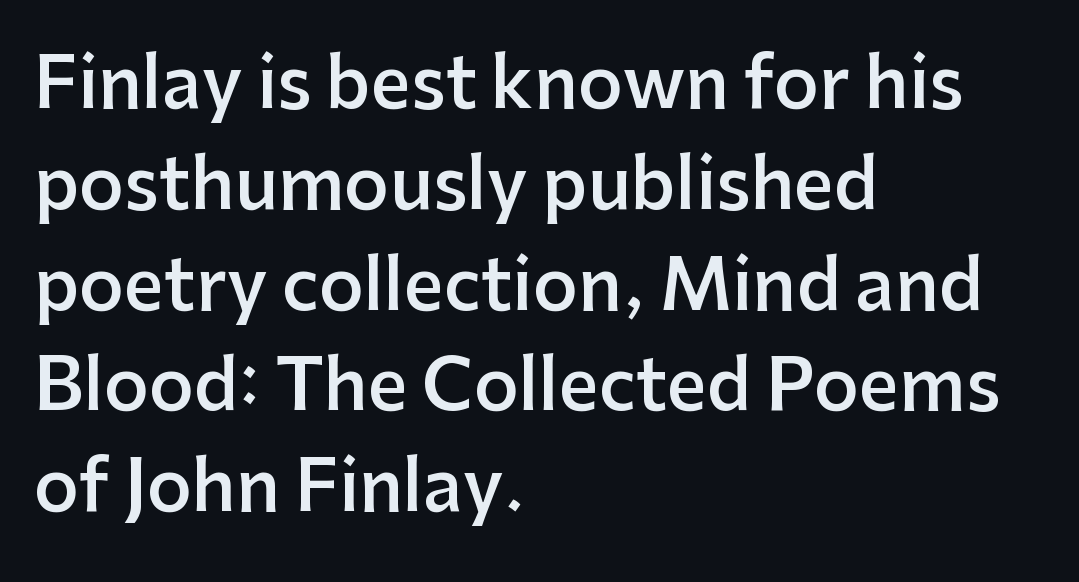
Type style note: lacks serifs. Unmarked baselines from the first word to the last. Does the weight exceed regular? Yes, but only to semibold. Italic? Not at all — the glyphs are vertical. The passage shown has conventional tracking throughout.
